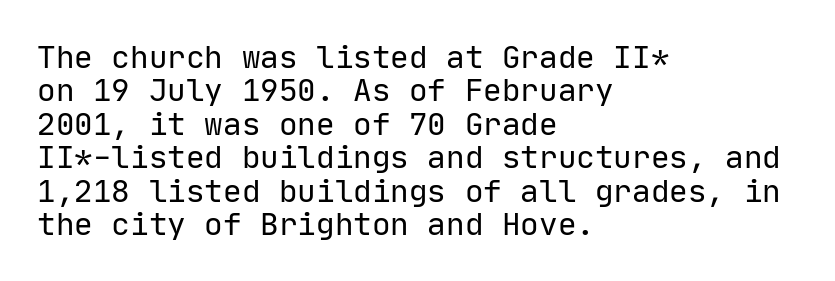
Q: Is the text bold? A: No.
Q: Is the text italic (slanted)? A: No, it is upright.
Q: Is the typeface a serif or a sans-serif typeface? A: Sans-serif.
Q: Is the text underlined? A: No.
Q: How is the paragraph aligned? A: Left-aligned.
Q: Is the spacing between letters normal or unusually wide? A: Normal.
Q: Is the spacing between lines tight, normal or loose? A: Tight.
Q: Width (condensed, normal, or wide)? A: Normal.
Q: Stroke contrast? A: Low.
Q: x-height? A: Medium.
Q: Monospaced? A: Yes.
